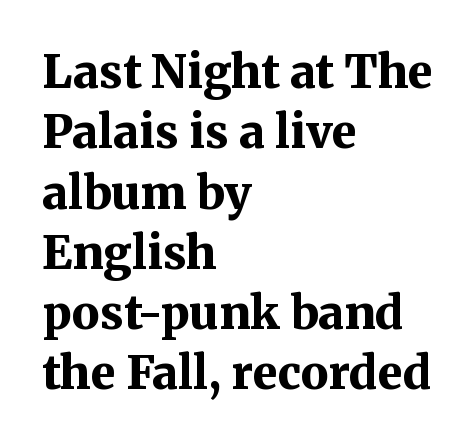
The image shows 46 px bold serif type, upright; set left-aligned, normal line spacing (1.31x), normal letter spacing, not underlined; medium stroke contrast and a medium x-height.
